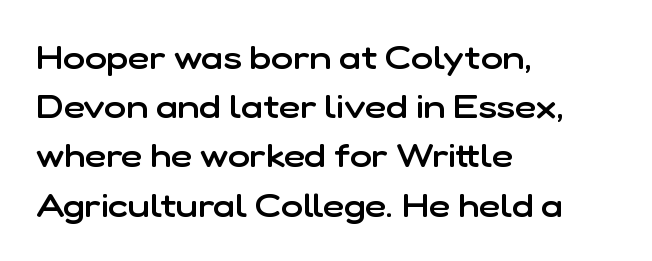
The image shows 33 px semibold sans-serif type, upright; set left-aligned, normal line spacing (1.49x), normal letter spacing, not underlined; low stroke contrast and a medium x-height.
